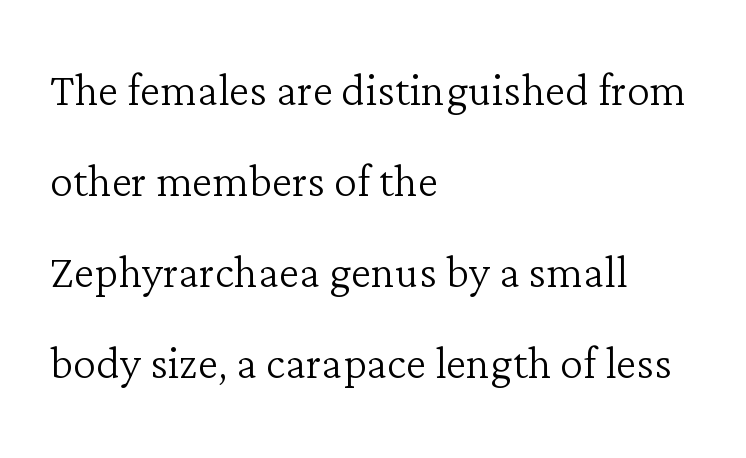
Q: Is the text bold? A: No.
Q: Is the text italic (slanted)? A: No, it is upright.
Q: Is the typeface a serif or a sans-serif typeface? A: Serif.
Q: Is the text underlined? A: No.
Q: How is the paragraph aligned? A: Left-aligned.
Q: Is the spacing between letters normal or unusually wide? A: Normal.
Q: Is the spacing between lines tight, normal or loose? A: Normal.
Q: Width (condensed, normal, or wide)? A: Normal.
Q: Stroke contrast? A: Low.
Q: x-height? A: Medium.
Q: Monospaced? A: No.
